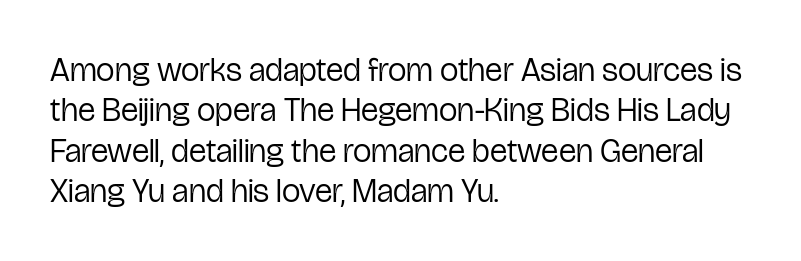
Q: Is the text bold? A: No.
Q: Is the text italic (slanted)? A: No, it is upright.
Q: Is the typeface a serif or a sans-serif typeface? A: Sans-serif.
Q: Is the text underlined? A: No.
Q: How is the paragraph aligned? A: Left-aligned.
Q: Is the spacing between letters normal or unusually wide? A: Normal.
Q: Width (condensed, normal, or wide)? A: Condensed.
Q: Stroke contrast? A: Low.
Q: x-height? A: Medium.
Q: Monospaced? A: No.
